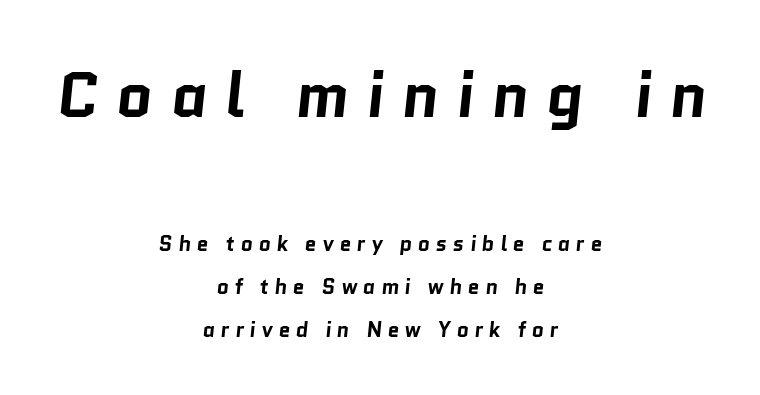
{"serif": "no", "bold": "yes", "weight": "bold", "width": "normal", "stroke_contrast": "low", "x_height": "medium", "monospaced": "no", "underline": "no", "align": "center", "line_spacing": "loose", "line_spacing_ratio": 2.03, "letter_spacing": "wide", "letter_spacing_em": 0.27, "larger_block": "first", "size_ratio": 3.0, "glyph_px": 63}
